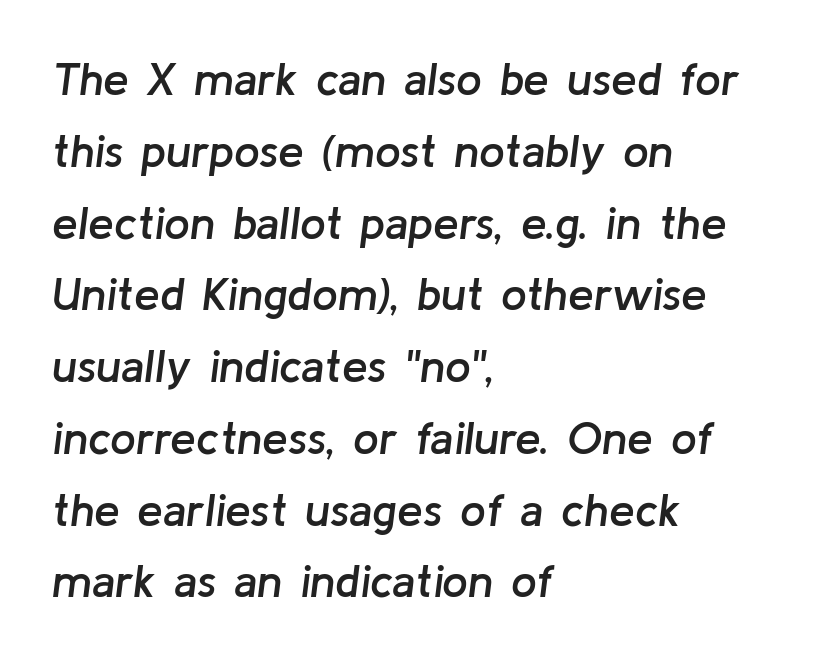
Q: Is the text bold? A: Semi-bold.
Q: Is the text italic (slanted)? A: Yes, it leans right by about 8 degrees.
Q: Is the text underlined? A: No.
Q: How is the paragraph aligned? A: Left-aligned.
Q: Is the spacing between letters normal or unusually wide? A: Normal.
Q: Is the spacing between lines tight, normal or loose? A: Normal.
Q: Width (condensed, normal, or wide)? A: Normal.
Q: Stroke contrast? A: Low.
Q: x-height? A: Medium.
Q: Monospaced? A: No.
